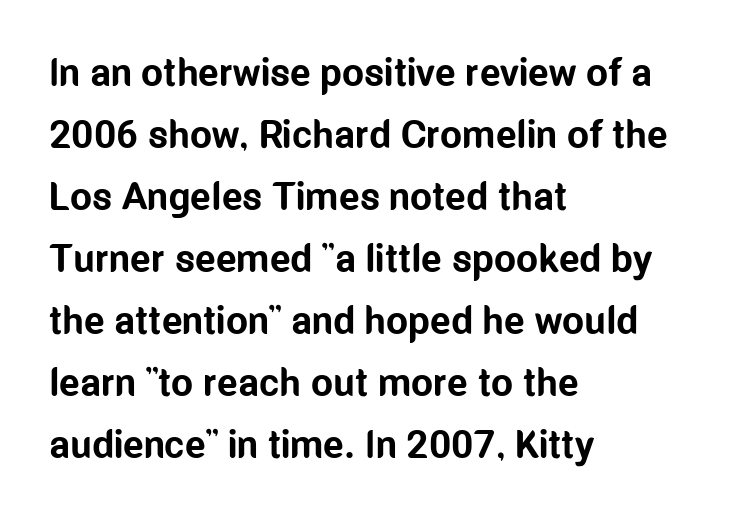
{"serif": "no", "italic": "no", "bold": "yes", "weight": "bold", "width": "condensed", "stroke_contrast": "low", "x_height": "medium", "monospaced": "no", "underline": "no", "align": "left", "line_spacing": "normal", "line_spacing_ratio": 1.59, "letter_spacing": "normal", "letter_spacing_em": 0.0, "glyph_px": 39}
